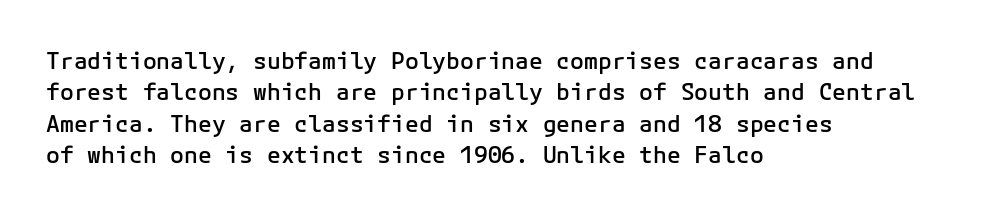
The image shows 23 px text type, upright; set left-aligned, normal line spacing (1.36x), normal letter spacing, not underlined.
